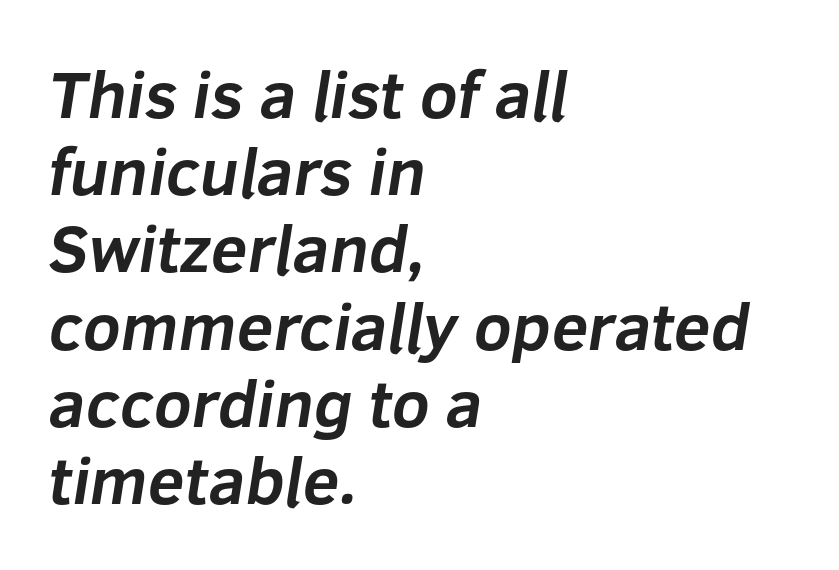
{"serif": "no", "bold": "yes", "weight": "bold", "width": "normal", "stroke_contrast": "low", "x_height": "medium", "monospaced": "no", "underline": "no", "align": "left", "line_spacing_ratio": 1.17, "letter_spacing": "normal", "letter_spacing_em": 0.0, "glyph_px": 66}
